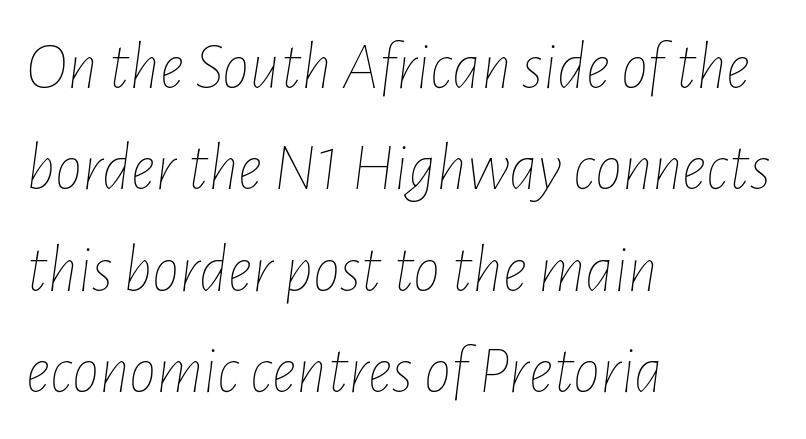
The rag falls on the right side of this text block. Varying glyph widths throughout — classic text-font behaviour. Has an underline been added? It has not. The rendering uses a moderate line-height, typical for paragraphs.
